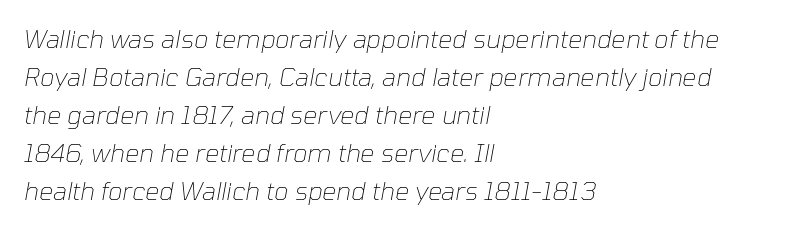
Q: Is the text bold? A: No.
Q: Is the text italic (slanted)? A: Yes, it leans right by about 10 degrees.
Q: Is the text underlined? A: No.
Q: How is the paragraph aligned? A: Left-aligned.
Q: Is the spacing between letters normal or unusually wide? A: Normal.
Q: Is the spacing between lines tight, normal or loose? A: Normal.
